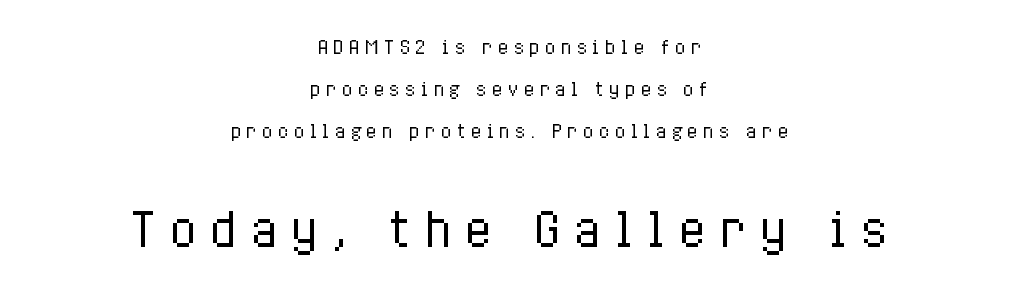
{"italic": "no", "bold": "no", "weight": "regular", "width": "condensed", "stroke_contrast": "low", "x_height": "medium", "monospaced": "no", "underline": "no", "align": "center", "line_spacing": "loose", "line_spacing_ratio": 2.32, "letter_spacing": "wide", "letter_spacing_em": 0.27, "larger_block": "second", "size_ratio": 2.56, "glyph_px": 46}
